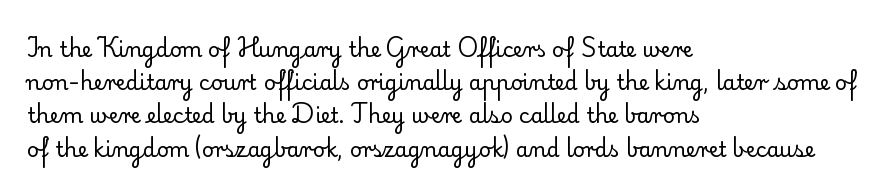
Q: Is the text bold? A: No.
Q: Is the text italic (slanted)? A: No, it is upright.
Q: Is the text underlined? A: No.
Q: How is the paragraph aligned? A: Left-aligned.
Q: Is the spacing between letters normal or unusually wide? A: Normal.
Q: Is the spacing between lines tight, normal or loose? A: Normal.
